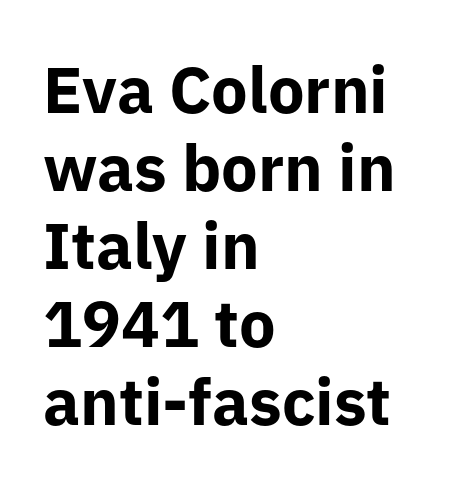
The letterforms sit shoulder to shoulder at normal distance. Strokes here are thick enough to call this a true bold. Vertical strokes here are truly vertical. Check where the strokes stop: nothing finishes them off — pure sans. Honestly, there is no underline to notice here at all. The rendering uses natural spacing where letterforms have individual widths.
